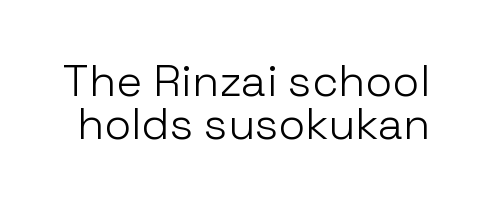
{"serif": "no", "italic": "no", "bold": "no", "weight": "light", "width": "normal", "stroke_contrast": "low", "x_height": "medium", "monospaced": "no", "underline": "no", "line_spacing": "tight", "line_spacing_ratio": 0.98, "letter_spacing": "normal", "letter_spacing_em": 0.0, "glyph_px": 44}
